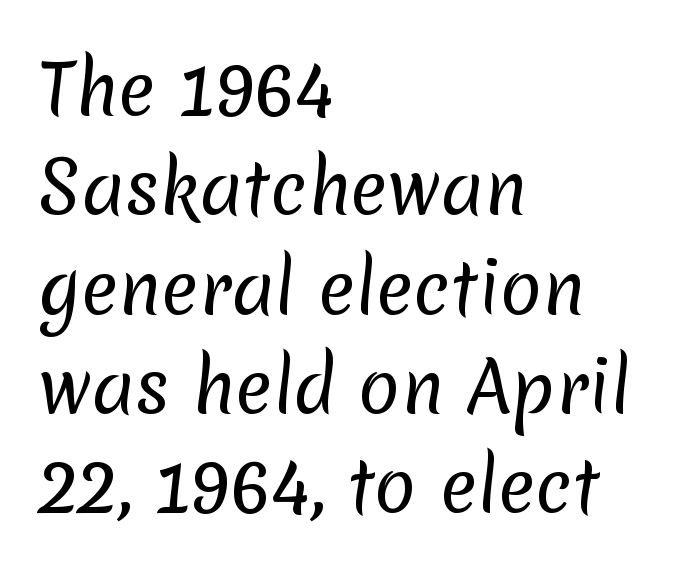
{"serif": "no", "bold": "no", "weight": "regular", "width": "normal", "stroke_contrast": "low", "x_height": "medium", "monospaced": "no", "underline": "no", "align": "left", "line_spacing": "normal", "line_spacing_ratio": 1.44, "letter_spacing": "normal", "letter_spacing_em": 0.0, "glyph_px": 69}
